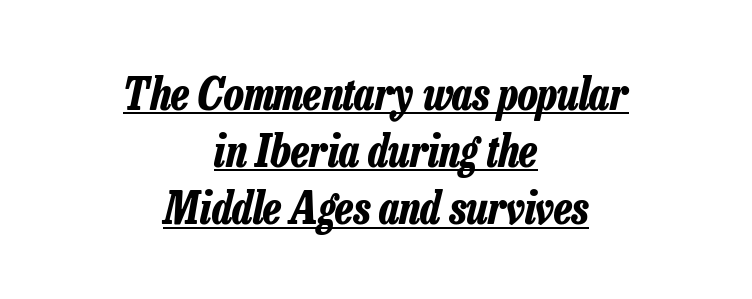
Q: Is the text bold? A: Yes.
Q: Is the text italic (slanted)? A: Yes, it leans right by about 13 degrees.
Q: Is the text underlined? A: Yes.
Q: How is the paragraph aligned? A: Centered.
Q: Is the spacing between letters normal or unusually wide? A: Normal.
Q: Is the spacing between lines tight, normal or loose? A: Normal.
Q: Width (condensed, normal, or wide)? A: Condensed.
Q: Stroke contrast? A: Low.
Q: x-height? A: Medium.
Q: Monospaced? A: No.
